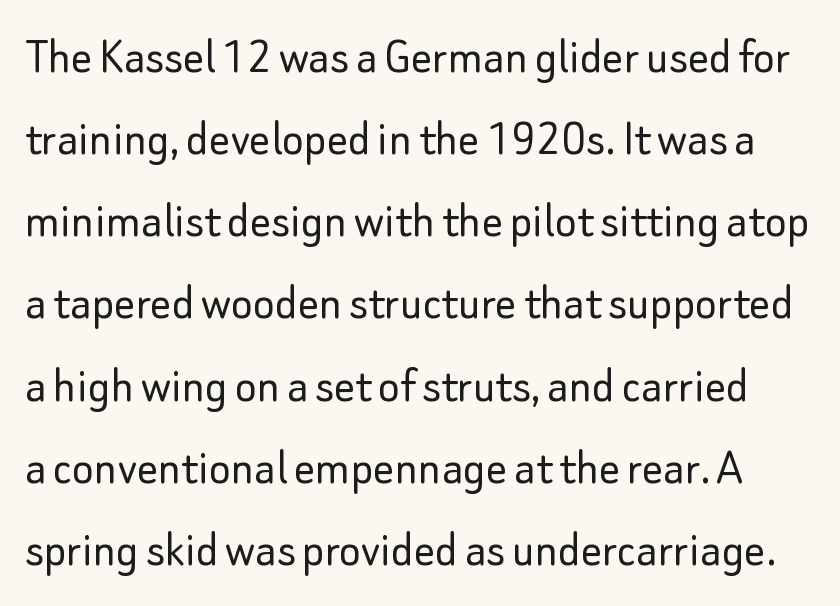
{"serif": "no", "italic": "no", "bold": "no", "weight": "light", "width": "normal", "stroke_contrast": "low", "x_height": "small", "monospaced": "no", "underline": "no", "line_spacing": "normal", "line_spacing_ratio": 1.58, "letter_spacing": "normal", "letter_spacing_em": 0.0, "glyph_px": 52}
